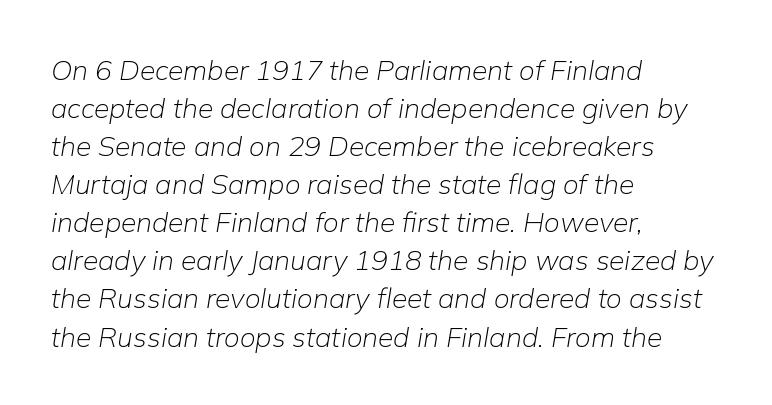
The image shows 28 px light type, italic (leaning right); set left-aligned, normal line spacing (1.36x), normal letter spacing, not underlined; low stroke contrast and a medium x-height.
